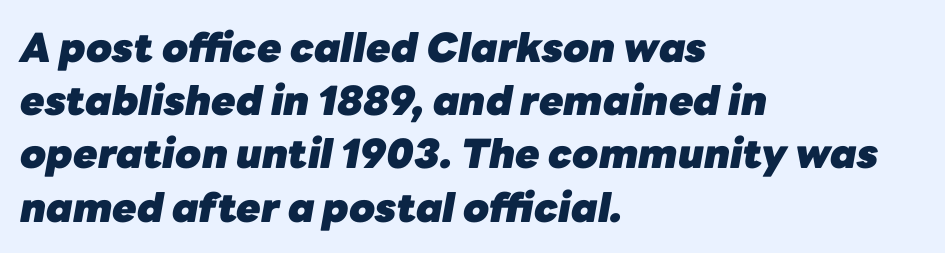
A typesetter would call this proportional, since set widths differ per character. In terms of weight, the rendering is a true, heavy bold. Horizontal bands of white between lines are of average thickness. A classic flush-left, rag-right setting is used for this passage. Students, note that the glyphs here touch the page at normal intervals.
